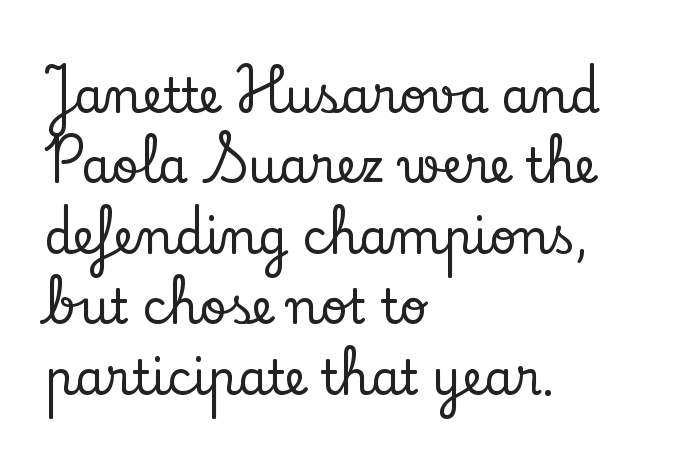
{"serif": "yes", "italic": "no", "width": "normal", "stroke_contrast": "low", "x_height": "small", "monospaced": "no", "underline": "no", "align": "left", "line_spacing": "normal", "line_spacing_ratio": 1.5, "letter_spacing": "normal", "letter_spacing_em": 0.0, "glyph_px": 47}
